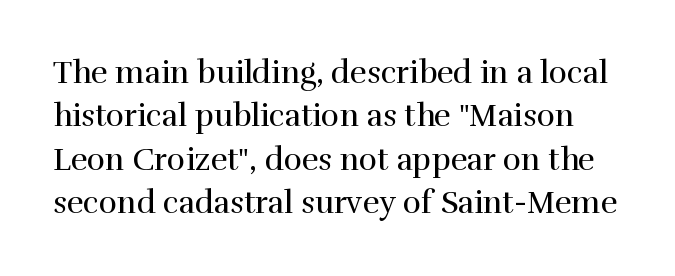
Q: Is the text bold? A: No.
Q: Is the text italic (slanted)? A: No, it is upright.
Q: Is the typeface a serif or a sans-serif typeface? A: Serif.
Q: Is the text underlined? A: No.
Q: Is the spacing between letters normal or unusually wide? A: Normal.
Q: Is the spacing between lines tight, normal or loose? A: Normal.
Q: Width (condensed, normal, or wide)? A: Normal.
Q: Stroke contrast? A: High.
Q: x-height? A: Medium.
Q: Monospaced? A: No.
